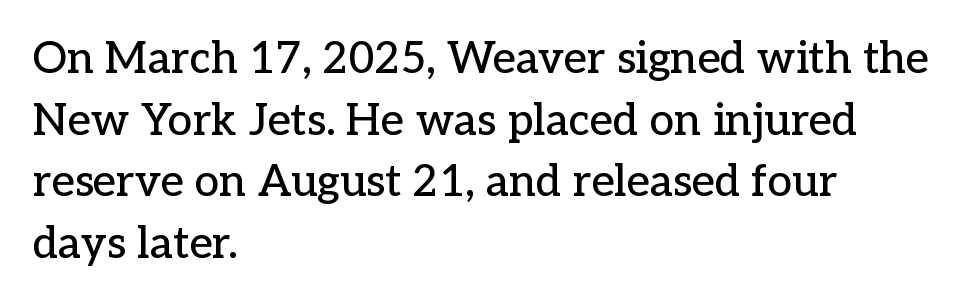
This rendering features lettering with no underline. The designer left line spacing at the default. This is roman type, the default non-slanted kind. A typesetter would call this zero additional tracking.
